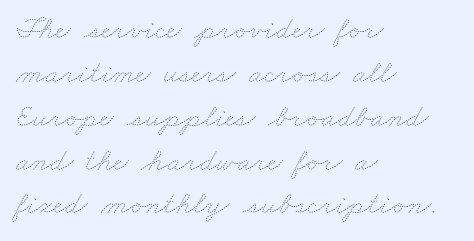
The image shows 32 px thin, wide type; set left-aligned, normal line spacing (1.37x), normal letter spacing, not underlined; low stroke contrast and a small x-height.
